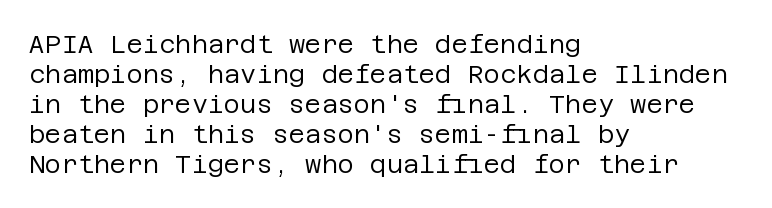
{"italic": "no", "bold": "no", "underline": "no", "align": "left", "line_spacing_ratio": 1.2, "letter_spacing": "normal", "letter_spacing_em": 0.0, "glyph_px": 25}
